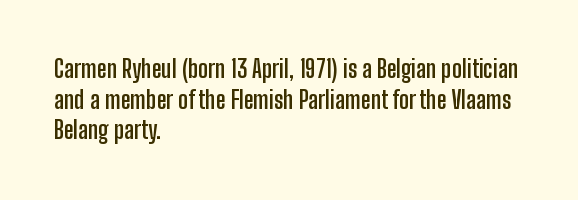
{"italic": "no", "bold": "yes", "underline": "no", "align": "left", "line_spacing": "normal", "line_spacing_ratio": 1.28, "letter_spacing": "normal", "letter_spacing_em": 0.0, "glyph_px": 24}
